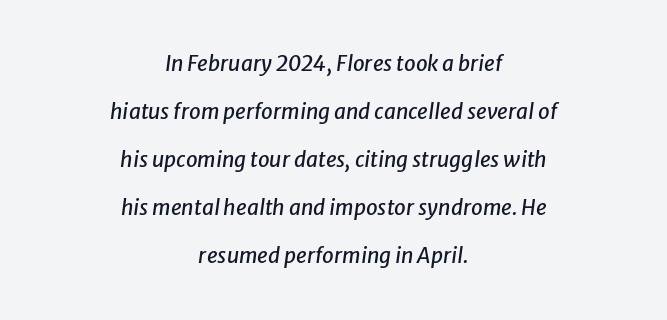
Q: Is the text italic (slanted)? A: Yes, it leans right by about 8 degrees.
Q: Is the text underlined? A: No.
Q: How is the paragraph aligned? A: Centered.
Q: Is the spacing between letters normal or unusually wide? A: Normal.
Q: Is the spacing between lines tight, normal or loose? A: Loose.
